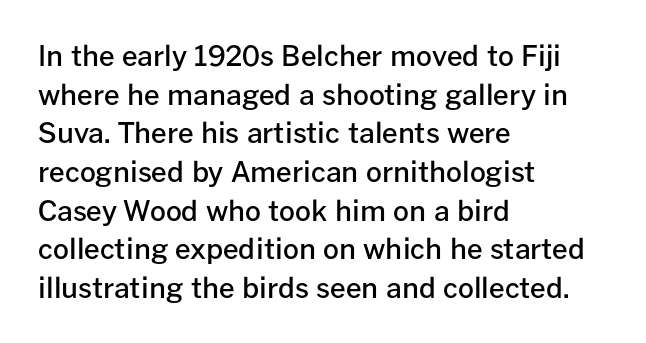
{"serif": "no", "italic": "no", "bold": "semi", "weight": "semibold", "width": "normal", "stroke_contrast": "low", "x_height": "medium", "monospaced": "no", "underline": "no", "align": "left", "line_spacing": "normal", "line_spacing_ratio": 1.38, "letter_spacing": "normal", "letter_spacing_em": 0.0, "glyph_px": 28}
